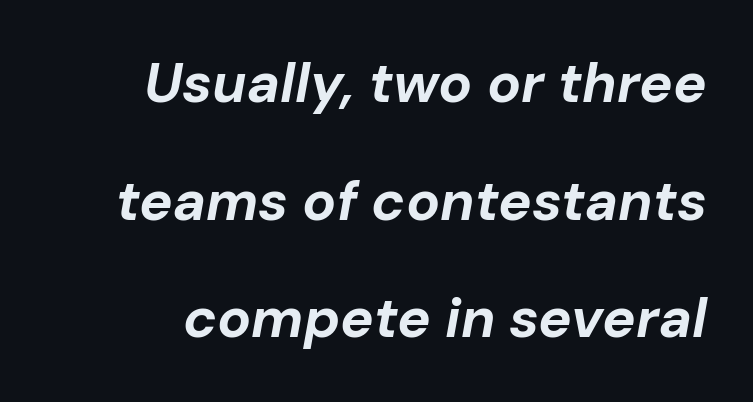
Think of a printed novel: that variable character pitch is what you see here. Each row of text sits above clean, open space. The passage shown is emphatically bold. When letters slant like this, we call the style italic.
